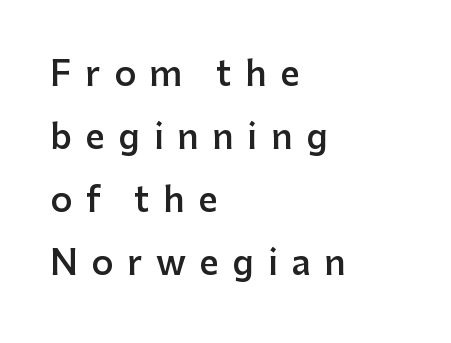
The image shows 34 px semibold sans-serif type, upright; set left-aligned, line spacing 1.85x, unusually wide letter spacing (+0.4 em), not underlined; low stroke contrast and a medium x-height.
